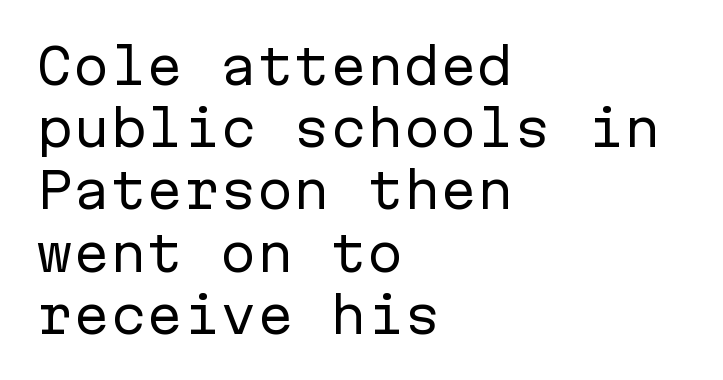
{"serif": "no", "italic": "no", "bold": "no", "weight": "regular", "width": "normal", "stroke_contrast": "low", "x_height": "medium", "monospaced": "yes", "underline": "no", "align": "left", "line_spacing": "normal", "line_spacing_ratio": 1.27, "letter_spacing": "normal", "letter_spacing_em": 0.0, "glyph_px": 49}
